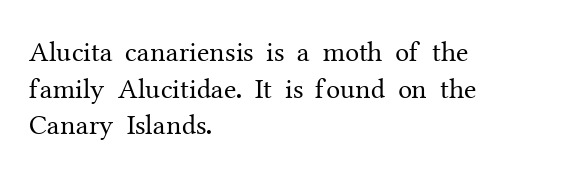
Q: Is the text bold? A: No.
Q: Is the text italic (slanted)? A: No, it is upright.
Q: Is the typeface a serif or a sans-serif typeface? A: Serif.
Q: Is the text underlined? A: No.
Q: How is the paragraph aligned? A: Left-aligned.
Q: Is the spacing between letters normal or unusually wide? A: Normal.
Q: Is the spacing between lines tight, normal or loose? A: Normal.
Q: Width (condensed, normal, or wide)? A: Normal.
Q: Stroke contrast? A: Medium.
Q: x-height? A: Medium.
Q: Monospaced? A: No.
